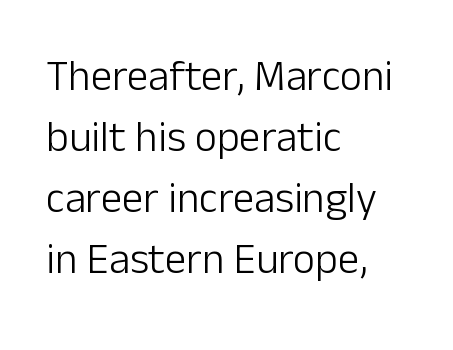
The image shows 43 px light sans-serif type, upright; set left-aligned, normal line spacing (1.42x), normal letter spacing, not underlined; low stroke contrast and a medium x-height.
